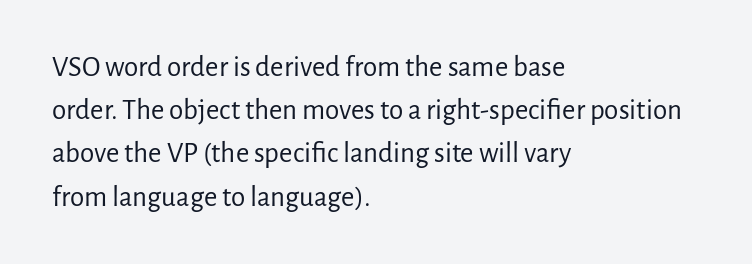
{"serif": "no", "italic": "no", "bold": "no", "weight": "regular", "width": "normal", "stroke_contrast": "low", "x_height": "medium", "monospaced": "no", "underline": "no", "align": "left", "line_spacing": "normal", "line_spacing_ratio": 1.49, "letter_spacing": "normal", "letter_spacing_em": 0.0, "glyph_px": 29}
